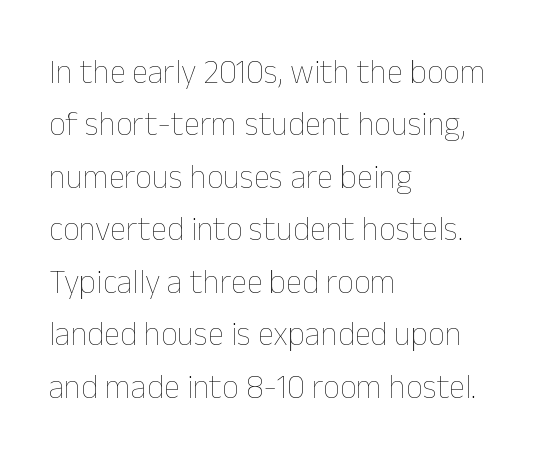
The image shows 33 px thin type, upright; set left-aligned, normal line spacing (1.59x), normal letter spacing, not underlined; low stroke contrast and a medium x-height.
